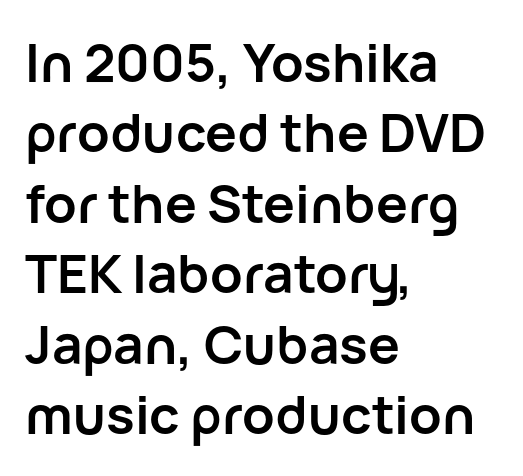
Q: Is the text bold? A: Yes.
Q: Is the text italic (slanted)? A: No, it is upright.
Q: Is the typeface a serif or a sans-serif typeface? A: Sans-serif.
Q: Is the text underlined? A: No.
Q: How is the paragraph aligned? A: Left-aligned.
Q: Is the spacing between letters normal or unusually wide? A: Normal.
Q: Is the spacing between lines tight, normal or loose? A: Normal.
Q: Width (condensed, normal, or wide)? A: Normal.
Q: Stroke contrast? A: Low.
Q: x-height? A: Medium.
Q: Monospaced? A: No.
